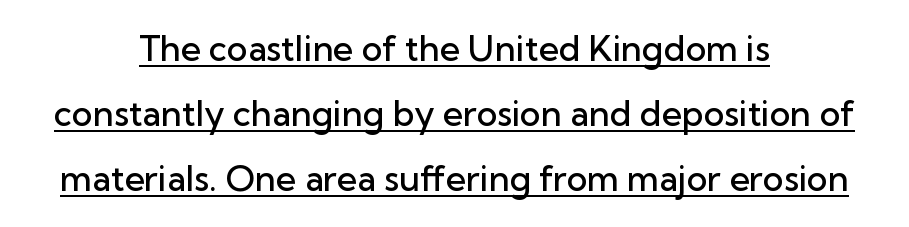
This sample is center-justified, so both line endings float freely. The type is set solid horizontally, with unmodified tracking. Proportional: the letters do not fall into vertical columns. The typesetter has applied underlining to the passage shown.
